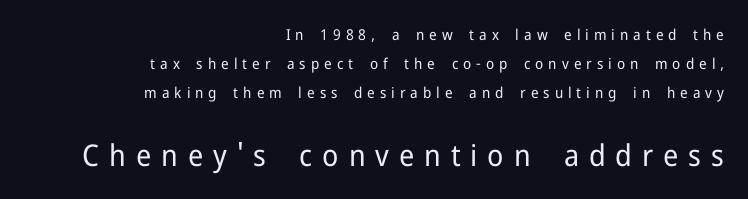
Q: Is the text bold? A: No.
Q: Is the text italic (slanted)? A: No, it is upright.
Q: Is the typeface a serif or a sans-serif typeface? A: Sans-serif.
Q: Is the text underlined? A: No.
Q: How is the paragraph aligned? A: Right-aligned.
Q: Is the spacing between letters normal or unusually wide? A: Unusually wide.
Q: Is the spacing between lines tight, normal or loose? A: Loose.
Q: Which block of text is set in a larger size, the first (top) or the second (bottom)? A: The second (bottom) one.
Q: Width (condensed, normal, or wide)? A: Normal.
Q: Stroke contrast? A: Low.
Q: x-height? A: Medium.
Q: Monospaced? A: No.
